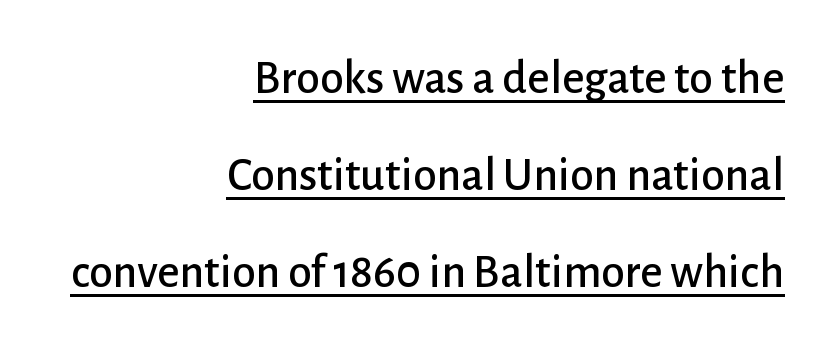
Q: Is the text italic (slanted)? A: No, it is upright.
Q: Is the typeface a serif or a sans-serif typeface? A: Sans-serif.
Q: Is the text underlined? A: Yes.
Q: How is the paragraph aligned? A: Right-aligned.
Q: Is the spacing between letters normal or unusually wide? A: Normal.
Q: Is the spacing between lines tight, normal or loose? A: Loose.
Q: Width (condensed, normal, or wide)? A: Normal.
Q: Stroke contrast? A: Low.
Q: x-height? A: Medium.
Q: Monospaced? A: No.
